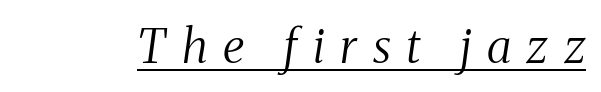
Q: Is the text bold? A: No.
Q: Is the text italic (slanted)? A: Yes, it leans right by about 8 degrees.
Q: Is the typeface a serif or a sans-serif typeface? A: Serif.
Q: Is the text underlined? A: Yes.
Q: Is the spacing between letters normal or unusually wide? A: Unusually wide.
Q: Width (condensed, normal, or wide)? A: Condensed.
Q: Stroke contrast? A: Medium.
Q: x-height? A: Medium.
Q: Monospaced? A: No.
